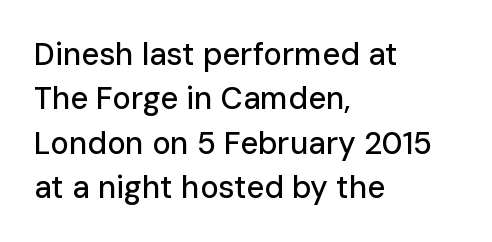
{"serif": "no", "italic": "no", "width": "normal", "stroke_contrast": "low", "x_height": "medium", "monospaced": "no", "underline": "no", "align": "left", "line_spacing": "normal", "line_spacing_ratio": 1.43, "letter_spacing": "normal", "letter_spacing_em": 0.0, "glyph_px": 31}
